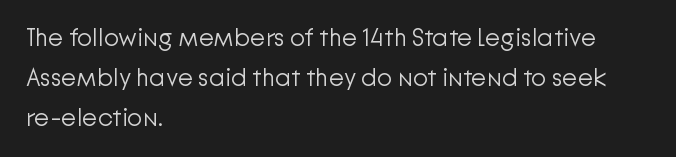
{"italic": "no", "bold": "no", "underline": "no", "align": "left", "line_spacing": "normal", "line_spacing_ratio": 1.6, "letter_spacing": "normal", "letter_spacing_em": 0.0, "glyph_px": 25}
